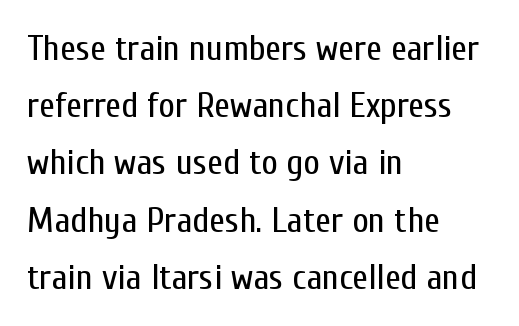
The image shows 36 px regular-weight, condensed sans-serif type, upright; set left-aligned, normal line spacing (1.59x), normal letter spacing, not underlined; low stroke contrast and a medium x-height.
